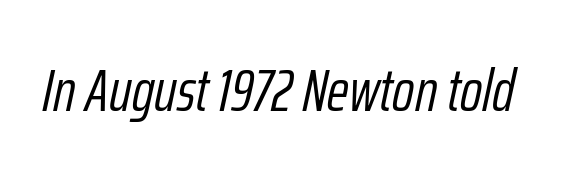
Q: Is the text bold? A: No.
Q: Is the text italic (slanted)? A: Yes, it leans right by about 12 degrees.
Q: Is the text underlined? A: No.
Q: Is the spacing between letters normal or unusually wide? A: Normal.
Q: Width (condensed, normal, or wide)? A: Condensed.
Q: Stroke contrast? A: Low.
Q: x-height? A: Medium.
Q: Monospaced? A: No.
